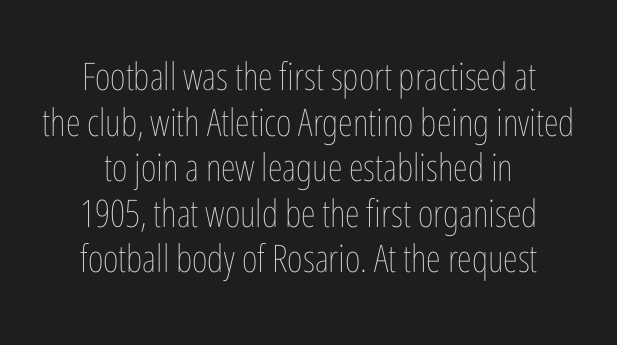
Q: Is the text bold? A: No.
Q: Is the text italic (slanted)? A: No, it is upright.
Q: Is the text underlined? A: No.
Q: How is the paragraph aligned? A: Centered.
Q: Is the spacing between letters normal or unusually wide? A: Normal.
Q: Width (condensed, normal, or wide)? A: Condensed.
Q: Stroke contrast? A: Low.
Q: x-height? A: Medium.
Q: Monospaced? A: No.
